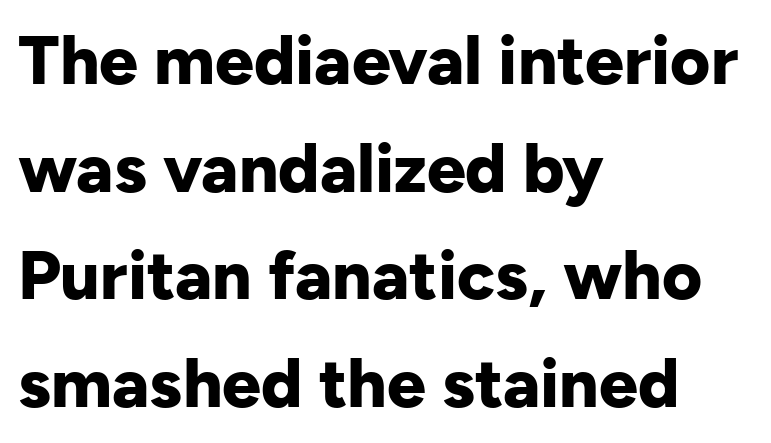
The image shows 69 px bold sans-serif type, upright; set left-aligned, normal line spacing (1.56x), normal letter spacing, not underlined; low stroke contrast and a medium x-height.
